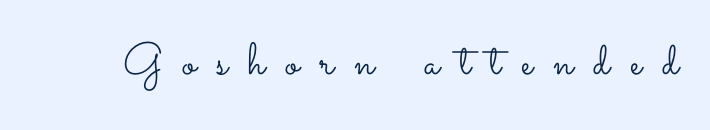
Compared with typical body copy, the letter spacing here is much looser. Check the space under the baseline: it is left empty. Looks like regular typesetting: each glyph gets only the width it needs.
